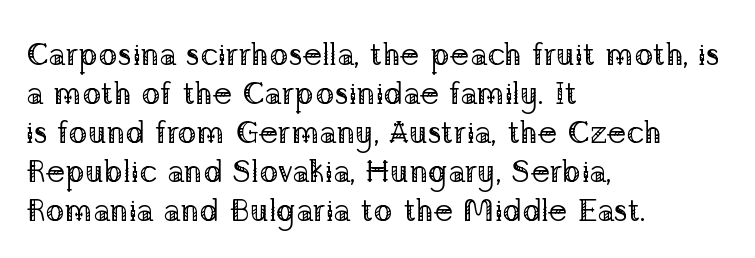
{"serif": "yes", "italic": "no", "bold": "no", "weight": "regular", "width": "normal", "stroke_contrast": "low", "x_height": "medium", "monospaced": "no", "underline": "no", "align": "left", "line_spacing_ratio": 1.22, "letter_spacing": "normal", "letter_spacing_em": 0.0, "glyph_px": 32}
